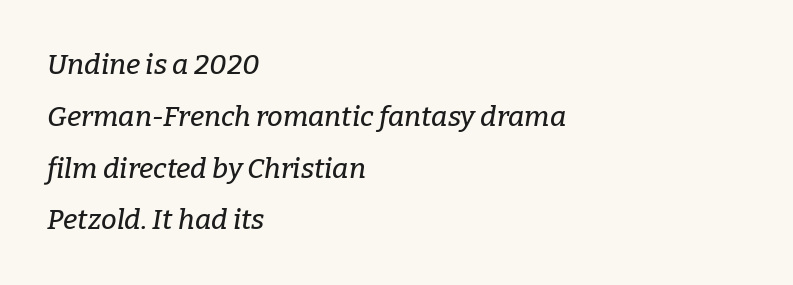
{"serif": "yes", "italic": "yes", "lean": "right", "slant_degrees": 9, "width": "normal", "stroke_contrast": "low", "x_height": "medium", "monospaced": "no", "underline": "no", "align": "left", "line_spacing_ratio": 1.85, "letter_spacing": "normal", "letter_spacing_em": 0.0, "glyph_px": 28}
